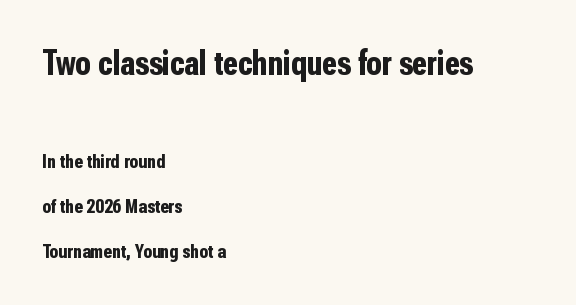
{"serif": "no", "italic": "no", "bold": "yes", "weight": "bold", "width": "condensed", "stroke_contrast": "low", "x_height": "medium", "monospaced": "no", "underline": "no", "align": "left", "line_spacing": "loose", "line_spacing_ratio": 2.25, "letter_spacing": "normal", "letter_spacing_em": 0.0, "larger_block": "first", "size_ratio": 1.75, "glyph_px": 35}
